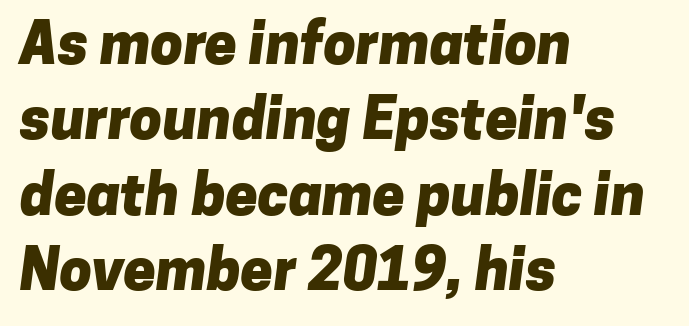
Q: Is the text bold? A: Yes.
Q: Is the typeface a serif or a sans-serif typeface? A: Sans-serif.
Q: Is the text underlined? A: No.
Q: How is the paragraph aligned? A: Left-aligned.
Q: Is the spacing between letters normal or unusually wide? A: Normal.
Q: Is the spacing between lines tight, normal or loose? A: Normal.
Q: Width (condensed, normal, or wide)? A: Normal.
Q: Stroke contrast? A: Low.
Q: x-height? A: Medium.
Q: Monospaced? A: No.
